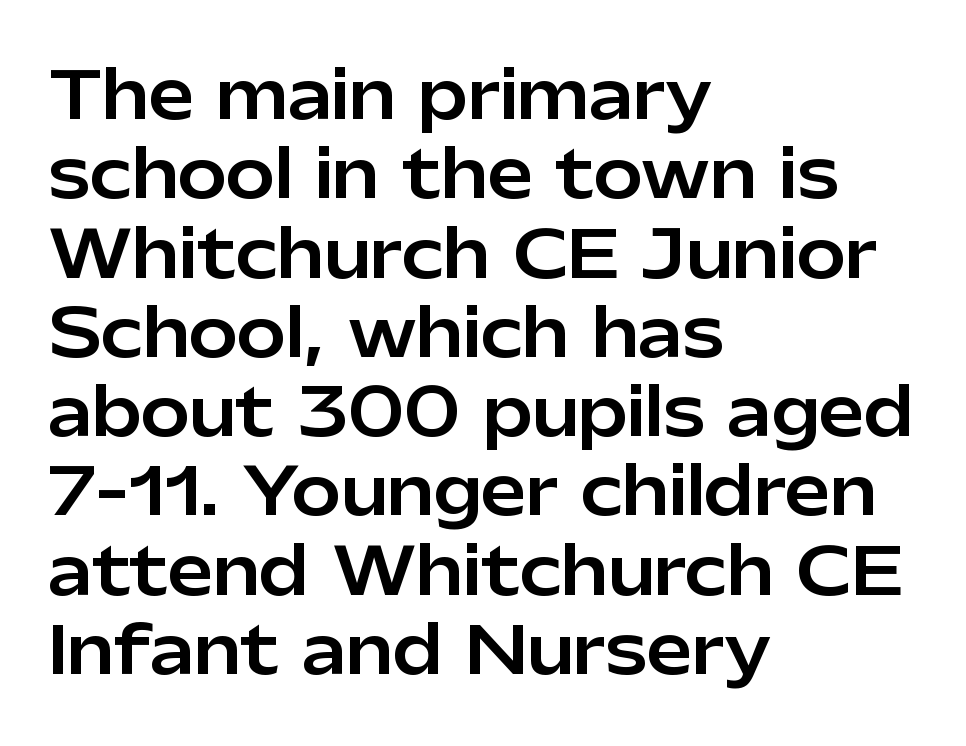
The image shows 65 px sans-serif type, upright; set left-aligned, line spacing 1.22x, normal letter spacing, not underlined; low stroke contrast and a medium x-height.
